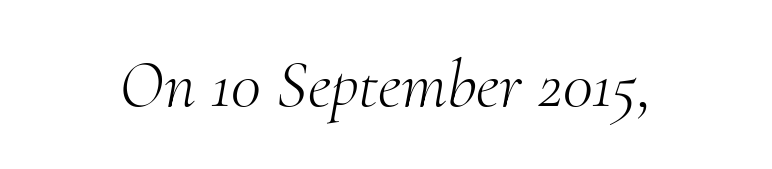
The typeface has the unassuming heft of standard copy or less. Only glyphs here, with clear space below each row. Think of a printed novel: that variable character pitch is what you see here. Regarding serifs, this sample has them. The face used here is rendered with its standard letterfit.
